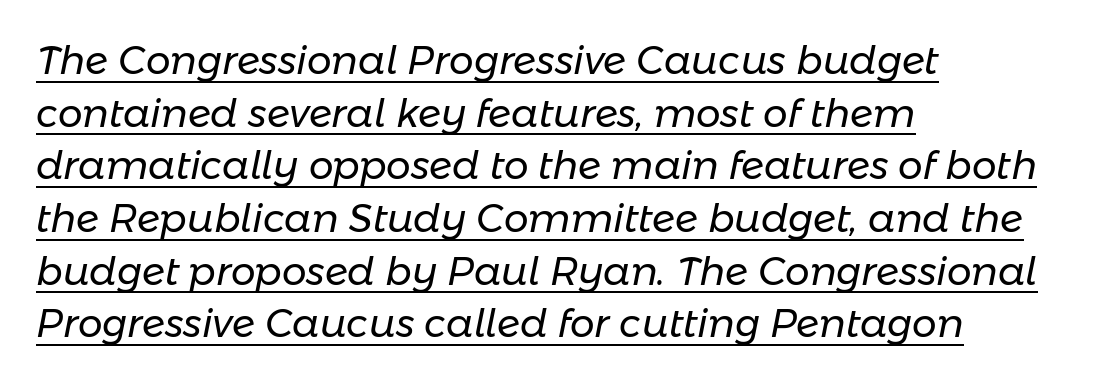
Each new line begins a customary step beneath the previous one. Tall strokes in this sample are angled rather than plumb. The typesetter chose a ragged-right arrangement here. No extra tracking has been applied to these lines. Check the space under the baseline: a stroke is drawn there.
